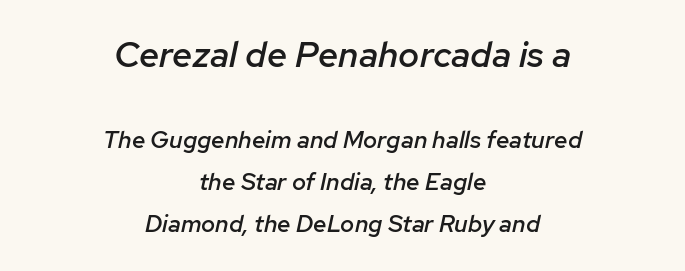
The face used here is proportionally spaced, like ordinary book or web type. What stands out about the letter spacing? Nothing — it is the standard amount. Rule under the text: the space is simply empty. Does the lettering tilt? It does — this is italic. Size contrast runs from large at the top to small at the bottom.
